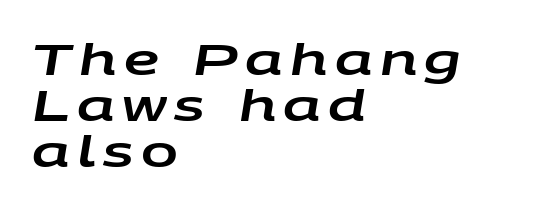
The image shows 44 px wide type, italic (leaning right); set left-aligned, tight line spacing (1.04x), not underlined; low stroke contrast and a large x-height.
